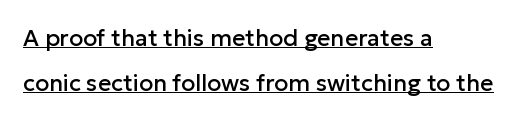
Q: Is the text italic (slanted)? A: No, it is upright.
Q: Is the text underlined? A: Yes.
Q: How is the paragraph aligned? A: Left-aligned.
Q: Is the spacing between letters normal or unusually wide? A: Normal.
Q: Is the spacing between lines tight, normal or loose? A: Loose.
